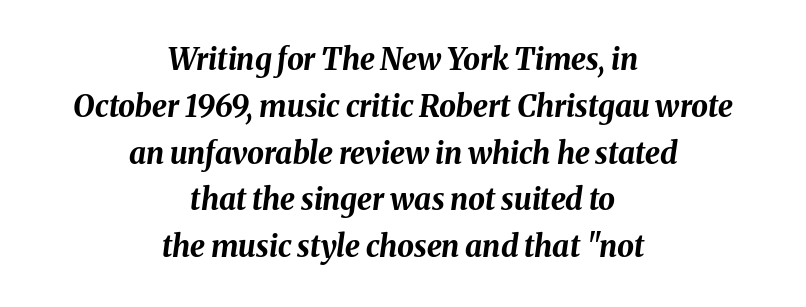
The image shows 30 px bold type, italic (leaning right); set centered, normal line spacing (1.56x), normal letter spacing, not underlined; medium stroke contrast and a medium x-height.
